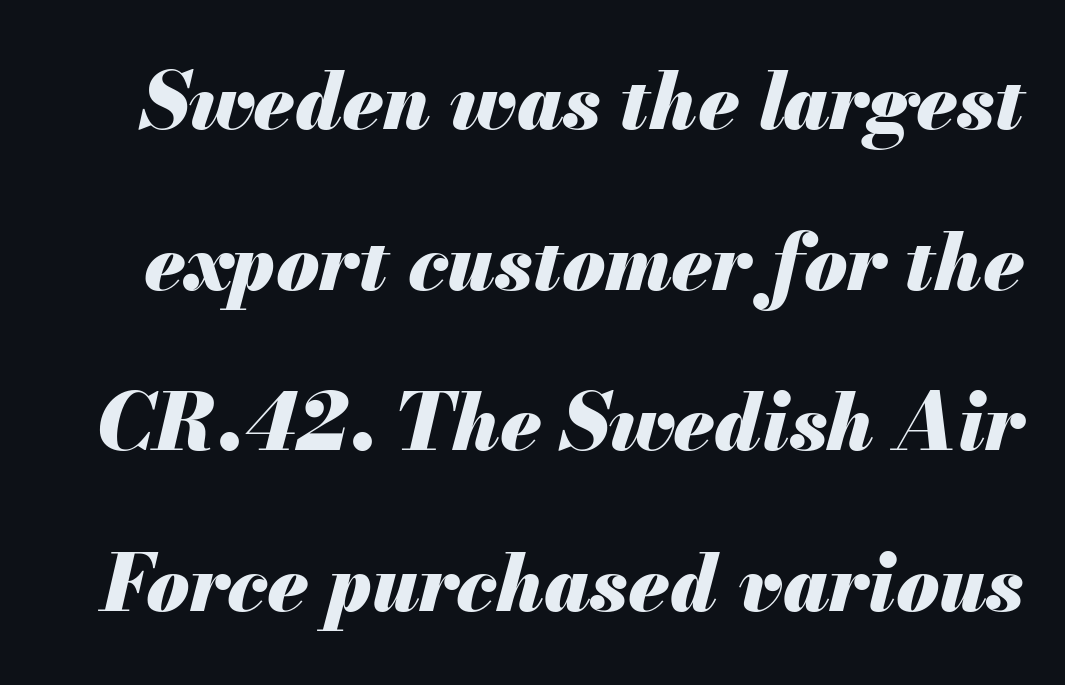
The image shows 78 px heavy type, italic (leaning right); set loose line spacing (2.06x), normal letter spacing, not underlined; medium stroke contrast and a small x-height.
